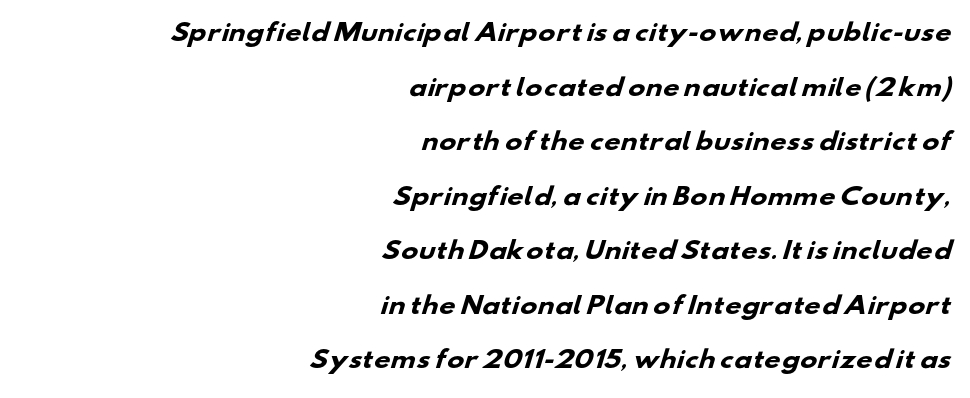
Check under the words: just untouched page. Short note: letters normally spaced. Strong, thick strokes mark this as bold type. A typesetter would call this leading open, well beyond the default. Right-aligned paragraph, ragged on the left.
